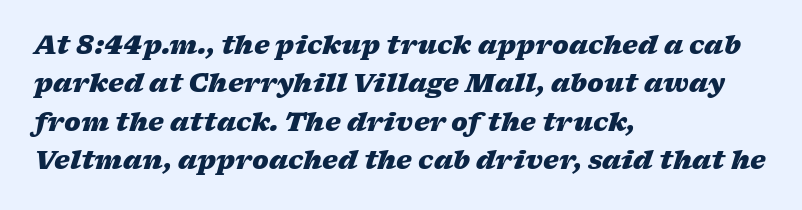
Style check: oblique. The leading is moderate, giving the passage an even texture. Which margin do the lines hug? The left one — the right edge is uneven. This rendering leaves character spacing at its baseline value. Quick note: underline off.
